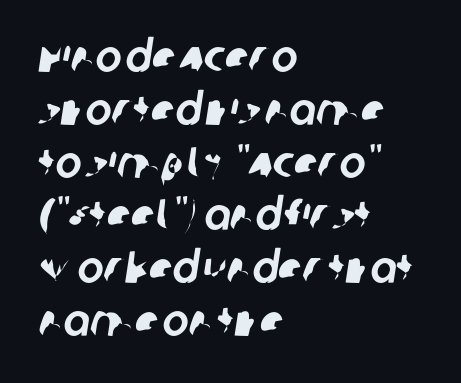
Tracking value appears to be zero — textbook default spacing. Regarding serifs, this sample does without them. Spacing verdict: proportional, widths tailored to each character. The words here are not underlined. Left-aligned paragraph, ragged on the right.
